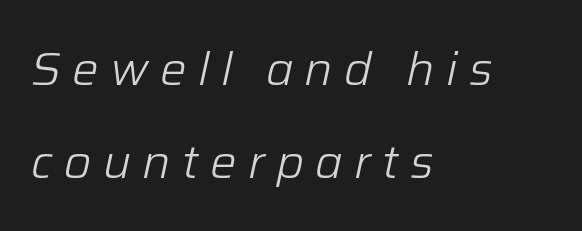
Q: Is the text bold? A: No.
Q: Is the text italic (slanted)? A: Yes, it leans right by about 12 degrees.
Q: Is the text underlined? A: No.
Q: How is the paragraph aligned? A: Left-aligned.
Q: Is the spacing between letters normal or unusually wide? A: Unusually wide.
Q: Is the spacing between lines tight, normal or loose? A: Loose.
Q: Width (condensed, normal, or wide)? A: Normal.
Q: Stroke contrast? A: Low.
Q: x-height? A: Medium.
Q: Monospaced? A: No.
